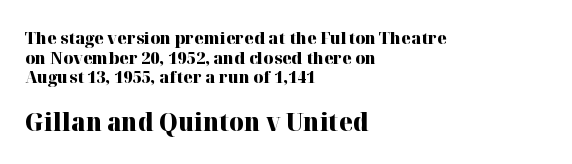
Standard letterfit; no display-style spreading of the glyphs. The string is rendered with underlining switched off. Typographic density is high because the face is bold. The lines are quadded left. Whoever set this chose condensed vertical rhythm over breathing room.
